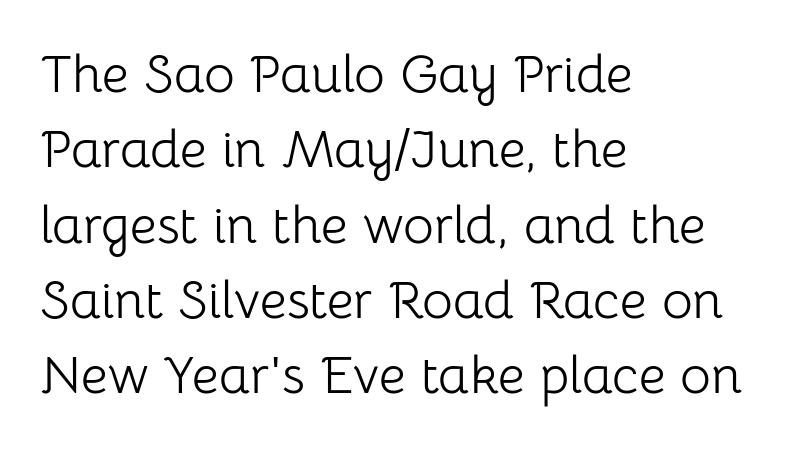
The image shows 53 px light sans-serif type, upright; set left-aligned, normal line spacing (1.42x), normal letter spacing, not underlined; low stroke contrast and a medium x-height.
